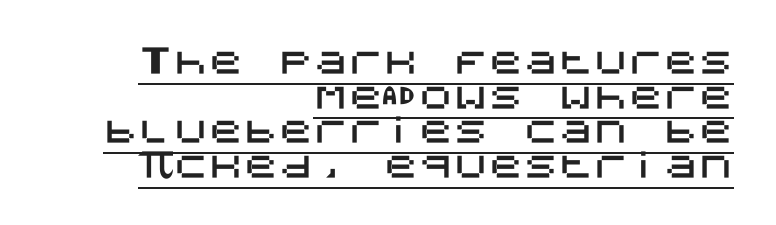
The image shows 35 px sans-serif type, upright; set right-aligned, tight line spacing (0.99x), normal letter spacing, underlined; medium stroke contrast and a large x-height.
